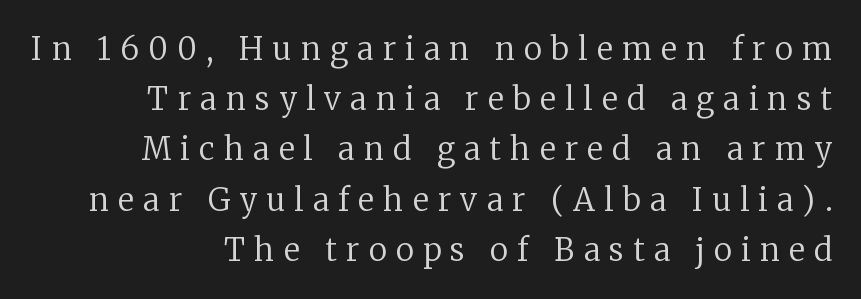
Q: Is the text bold? A: No.
Q: Is the text italic (slanted)? A: No, it is upright.
Q: Is the typeface a serif or a sans-serif typeface? A: Serif.
Q: Is the text underlined? A: No.
Q: Is the spacing between letters normal or unusually wide? A: Unusually wide.
Q: Is the spacing between lines tight, normal or loose? A: Normal.
Q: Width (condensed, normal, or wide)? A: Normal.
Q: Stroke contrast? A: Low.
Q: x-height? A: Medium.
Q: Monospaced? A: No.
